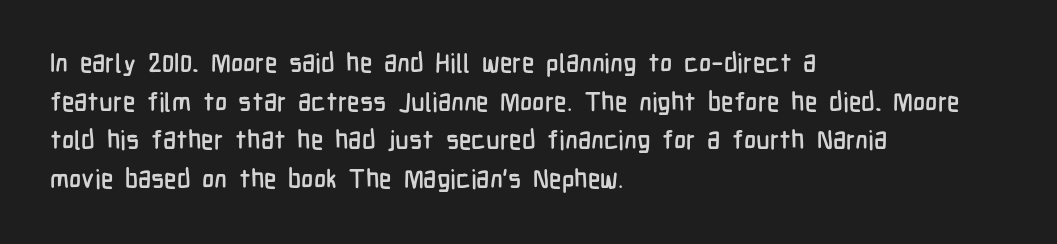
The image shows 26 px text type, upright; set left-aligned, normal line spacing (1.49x), normal letter spacing, not underlined.
